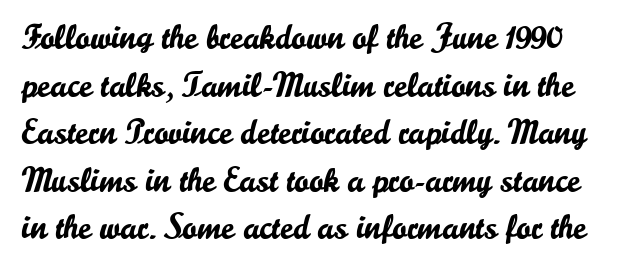
Here the designer chose a conventional face with non-uniform glyph widths. Note: no serifs on the glyphs. The horizontal fit of the characters is conventional and even. Baseline-to-baseline distance is the conventional proportion of letter height.
